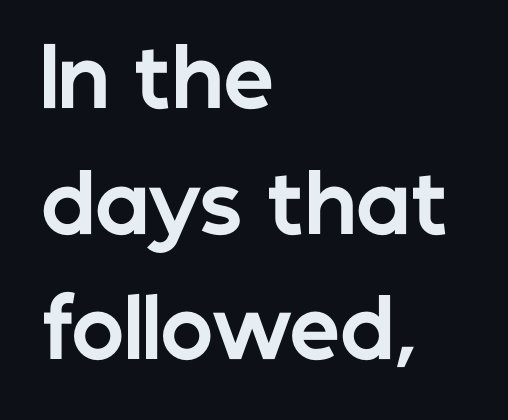
The font is running at its bold setting. The compositor pushed each line to the left boundary. This is sans-serif lettering, the kind often seen on screens and signage. Check the space under the baseline: it is left empty. Normally led — the rows are evenly, conventionally spaced. Tracking here is standard; glyphs follow each other at the usual distance.
